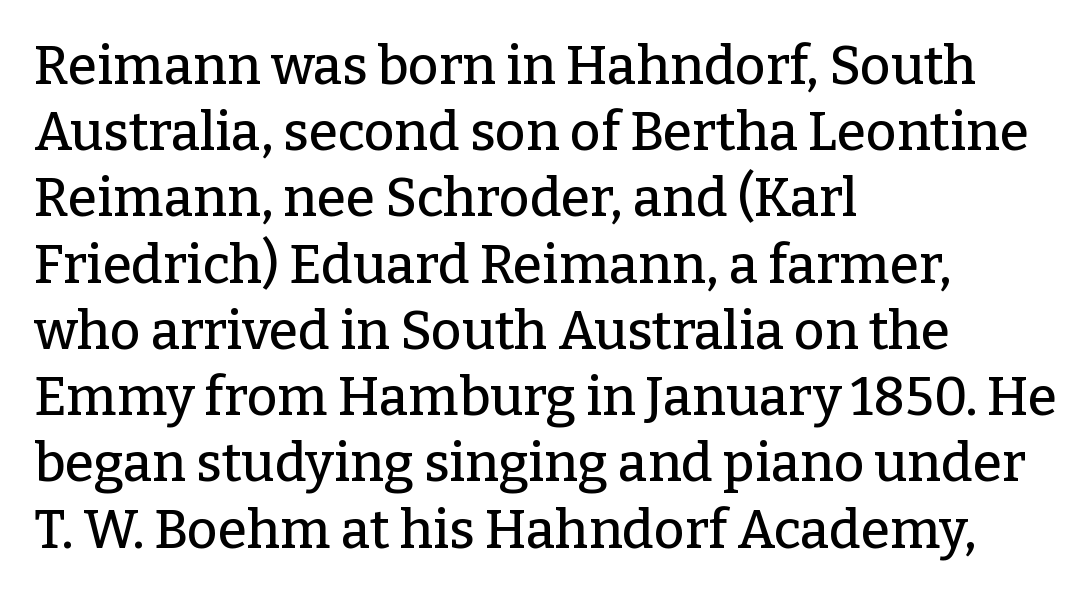
{"serif": "yes", "italic": "no", "width": "normal", "stroke_contrast": "low", "x_height": "medium", "monospaced": "no", "underline": "no", "align": "left", "line_spacing": "normal", "line_spacing_ratio": 1.25, "letter_spacing": "normal", "letter_spacing_em": 0.0, "glyph_px": 53}
